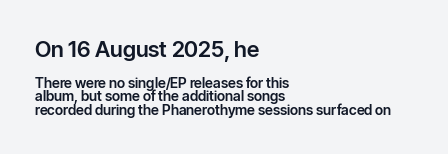
The image shows 22 px text type, upright; set left-aligned, tight line spacing (0.96x), normal letter spacing, not underlined; the first (top) block is 1.57x larger.
